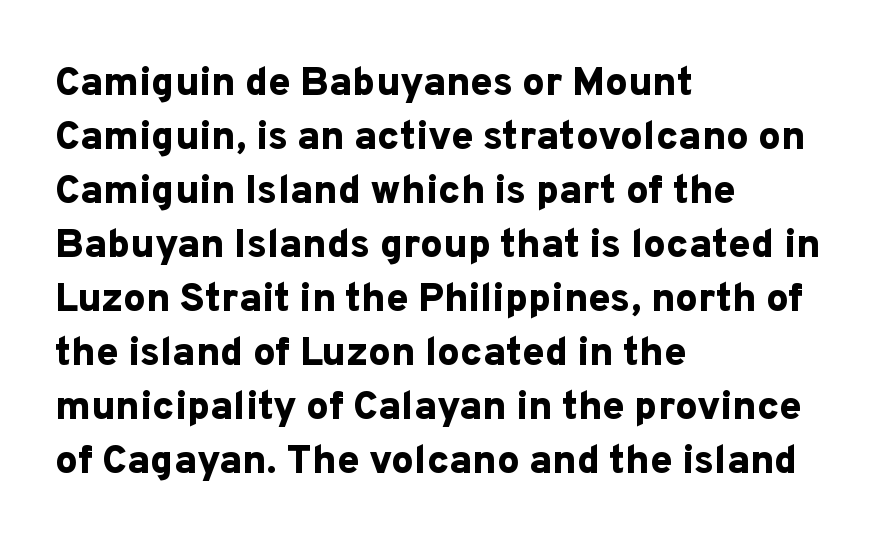
{"serif": "no", "italic": "no", "bold": "yes", "weight": "bold", "width": "normal", "stroke_contrast": "low", "x_height": "medium", "monospaced": "no", "underline": "no", "align": "left", "line_spacing": "normal", "line_spacing_ratio": 1.35, "letter_spacing": "normal", "letter_spacing_em": 0.0, "glyph_px": 40}
